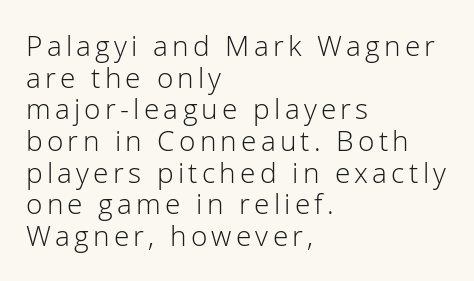
{"serif": "no", "italic": "no", "bold": "no", "weight": "light", "width": "normal", "stroke_contrast": "low", "x_height": "medium", "monospaced": "no", "underline": "no", "align": "left", "line_spacing": "tight", "line_spacing_ratio": 1.13, "glyph_px": 28}
